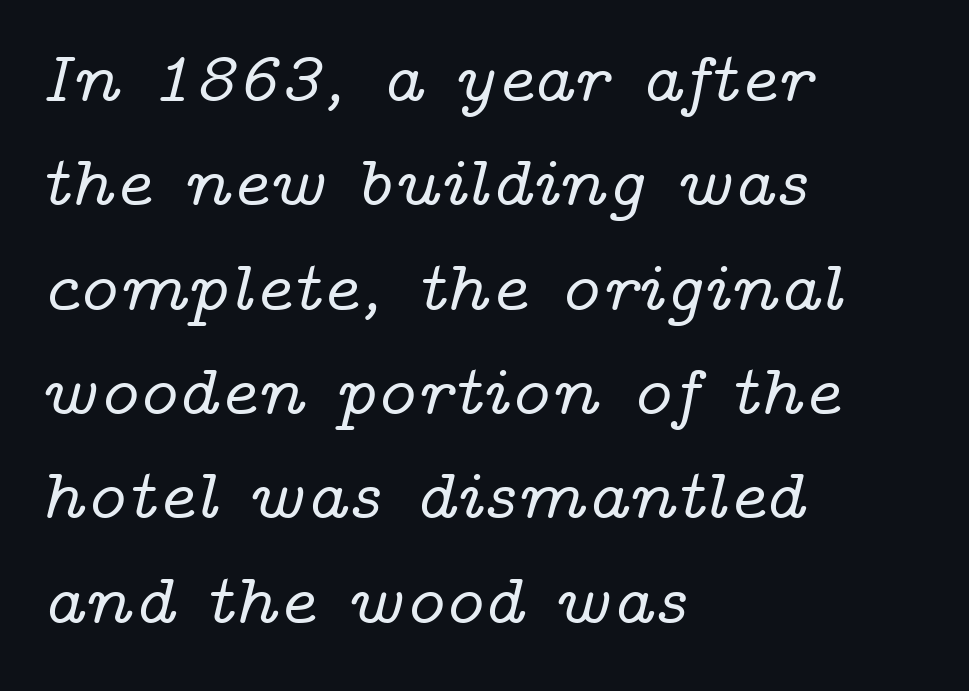
Q: Is the text italic (slanted)? A: Yes, it leans right by about 14 degrees.
Q: Is the typeface a serif or a sans-serif typeface? A: Serif.
Q: Is the text underlined? A: No.
Q: How is the paragraph aligned? A: Left-aligned.
Q: Is the spacing between letters normal or unusually wide? A: Normal.
Q: Is the spacing between lines tight, normal or loose? A: Normal.
Q: Width (condensed, normal, or wide)? A: Wide.
Q: Stroke contrast? A: Low.
Q: x-height? A: Medium.
Q: Monospaced? A: No.
